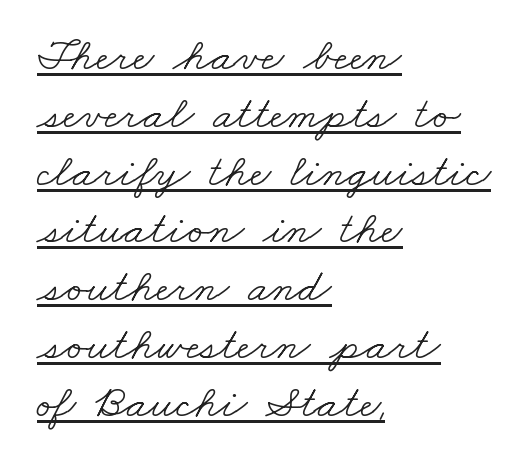
The image shows 47 px light, wide serif type; set left-aligned, line spacing 1.23x, normal letter spacing, underlined; low stroke contrast and a small x-height.
